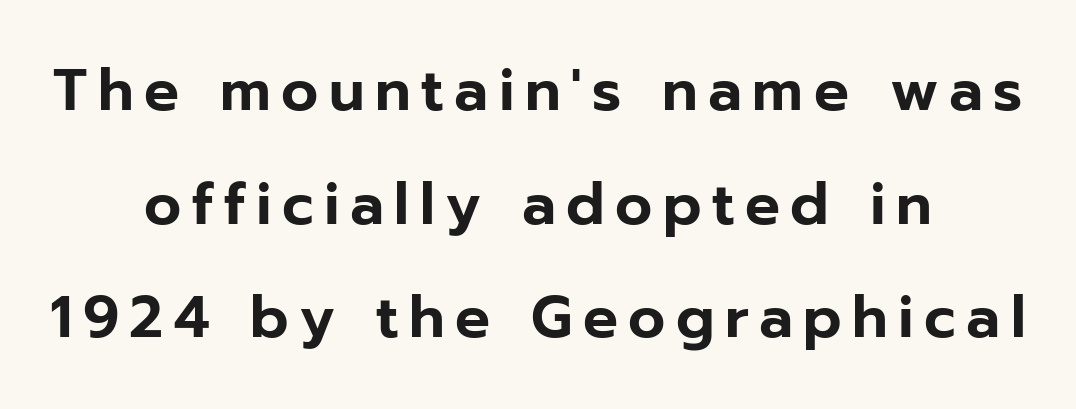
Tall strokes in this sample are plumb rather than angled. The text block is weighted toward neither margin, spreading evenly from the middle. The passage shown is typeset with a sans-serif family. Has an underline been added? It has not. If you measured baseline to baseline, you'd find a long distance.
